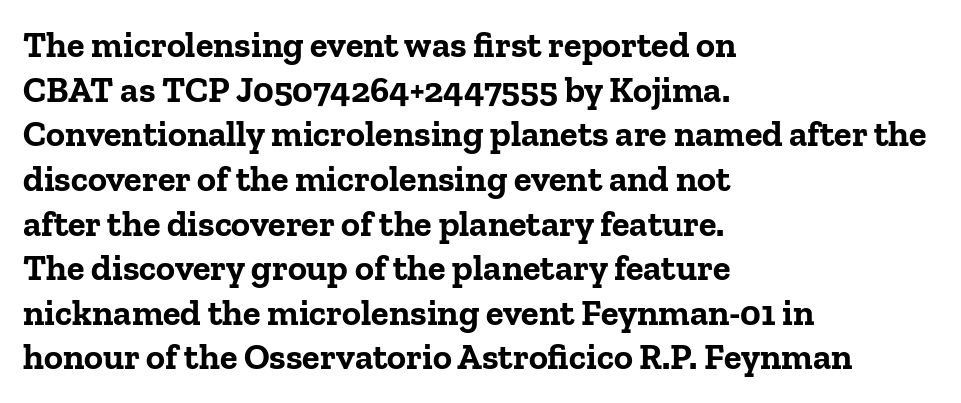
{"serif": "yes", "italic": "no", "bold": "yes", "weight": "bold", "width": "normal", "stroke_contrast": "low", "x_height": "medium", "monospaced": "no", "underline": "no", "align": "left", "line_spacing_ratio": 1.24, "letter_spacing": "normal", "letter_spacing_em": 0.0, "glyph_px": 36}
